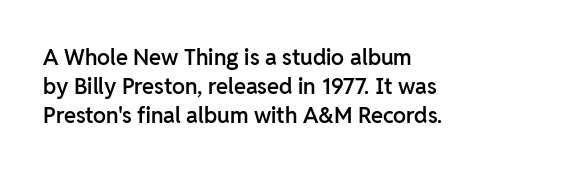
Left-aligned paragraph, ragged on the right. This sample uses plain, unmodified letter spacing. The lettering holds an erect, upright posture throughout. Underlining? Definitely not there. Students, this is semibold: more ink than regular, less than bold.
